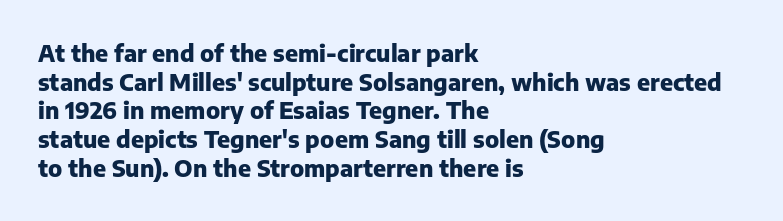
{"italic": "no", "bold": "yes", "underline": "no", "align": "left", "line_spacing": "normal", "line_spacing_ratio": 1.25, "letter_spacing": "normal", "letter_spacing_em": 0.0, "glyph_px": 23}
